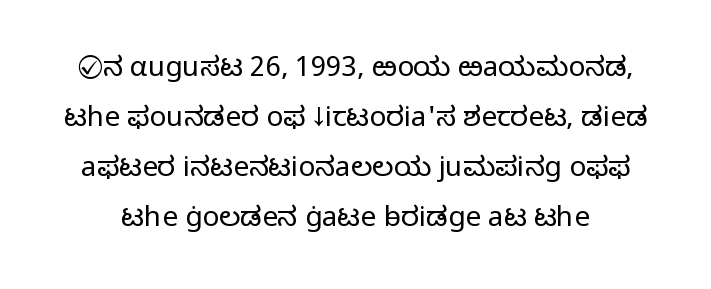
Q: Is the text bold? A: No.
Q: Is the text italic (slanted)? A: No, it is upright.
Q: Is the typeface a serif or a sans-serif typeface? A: Sans-serif.
Q: Is the text underlined? A: No.
Q: Is the spacing between letters normal or unusually wide? A: Normal.
Q: Width (condensed, normal, or wide)? A: Normal.
Q: Stroke contrast? A: Low.
Q: x-height? A: Medium.
Q: Monospaced? A: No.
